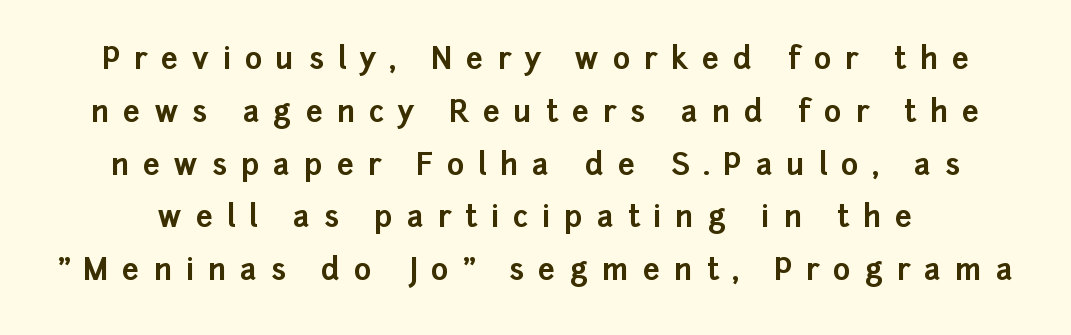
{"serif": "no", "italic": "no", "bold": "yes", "weight": "bold", "width": "normal", "stroke_contrast": "low", "x_height": "medium", "monospaced": "no", "underline": "no", "line_spacing_ratio": 1.76, "letter_spacing": "wide", "letter_spacing_em": 0.46, "glyph_px": 30}
